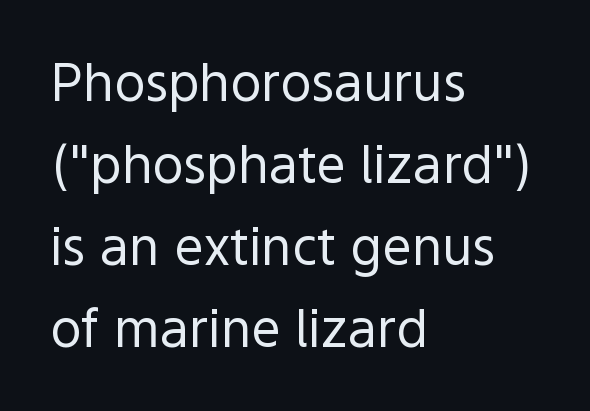
The text block is weighted toward the left margin, trailing off unevenly rightward. Think of a printed novel: that variable character pitch is what you see here. Ascenders rise straight up at ninety degrees. No extra ink here — the face is not bold. Quick note: interline space is typical. Bare-footed words on every line.
